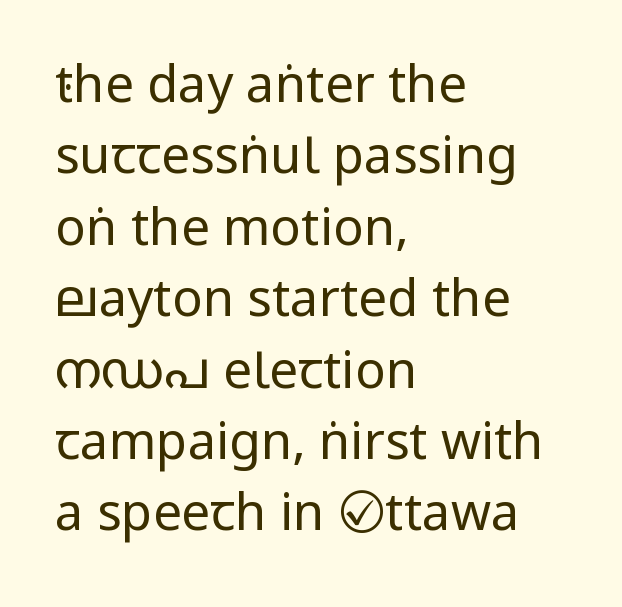
The image shows 51 px regular-weight, condensed sans-serif type, upright; set left-aligned, normal line spacing (1.4x), normal letter spacing, not underlined; low stroke contrast and a large x-height.
